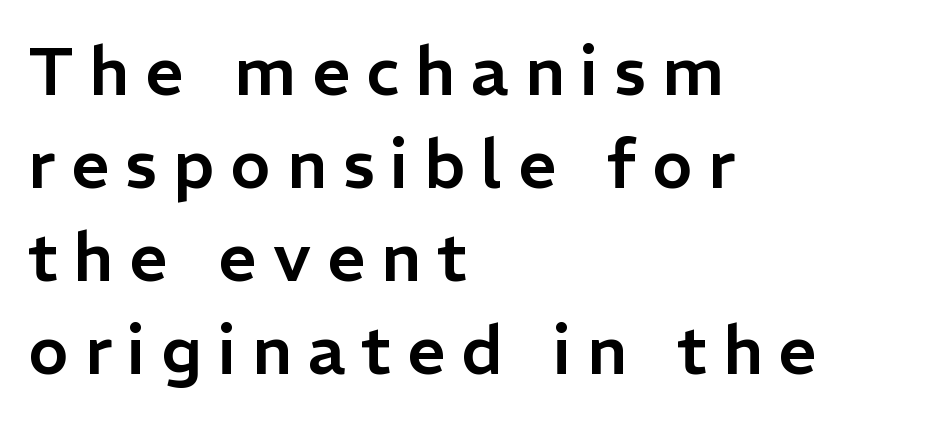
The rendering uses a moderate line-height, typical for paragraphs. Look at the bottom of the vertical strokes: they stop flat, with no serifs. Letters rest on an invisible, unmarked baseline. Ordinary non-slanted type is in use.
